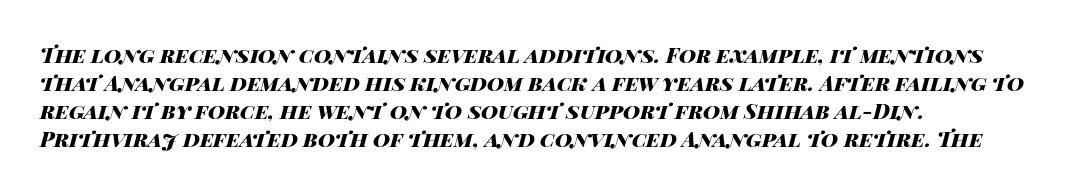
A student would call this left alignment; a typographer would say flush left, rag right. The face used here is rendered with its standard letterfit. Posture: slanted. The vertical gap from one line to the next is medium. In terms of weight, the rendering is a true, heavy bold. This rendering features lettering with no underline.
